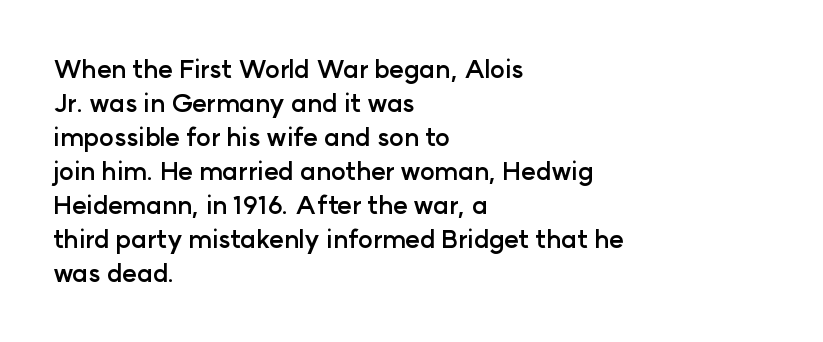
{"italic": "no", "bold": "yes", "underline": "no", "align": "left", "line_spacing": "normal", "line_spacing_ratio": 1.36, "letter_spacing": "normal", "letter_spacing_em": 0.0, "glyph_px": 25}
